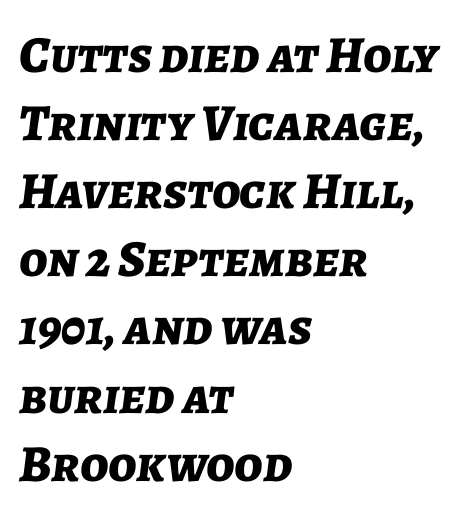
The image shows 52 px bold type, italic (leaning right); set left-aligned, normal line spacing (1.31x), normal letter spacing, not underlined; low stroke contrast and a medium x-height.
